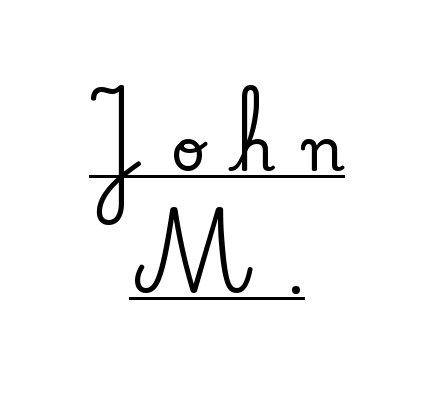
Examine the stroke ends and you'll spot serifs. The face used here appears with an underline applied. There is plenty of visible air inserted between adjacent glyphs. Every stem runs plumb, perpendicular to the baseline. You could not count columns in this text — the font is proportionally spaced.
